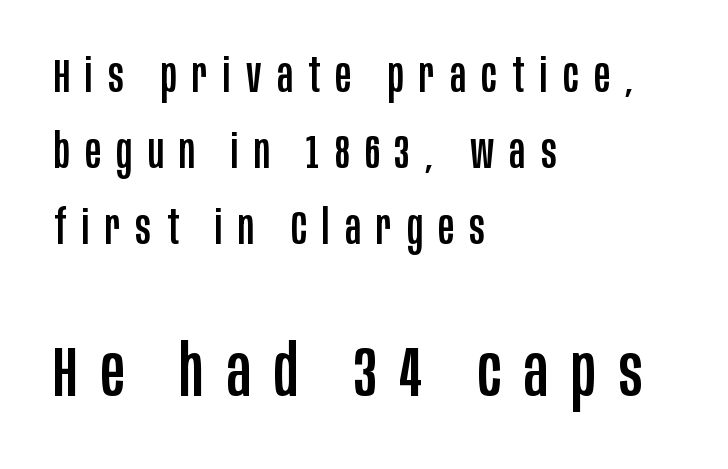
The image shows 71 px condensed sans-serif type, upright; set left-aligned, normal line spacing (1.62x), unusually wide letter spacing (+0.33 em), not underlined; the second (bottom) block is 1.51x larger; low stroke contrast and a large x-height.
